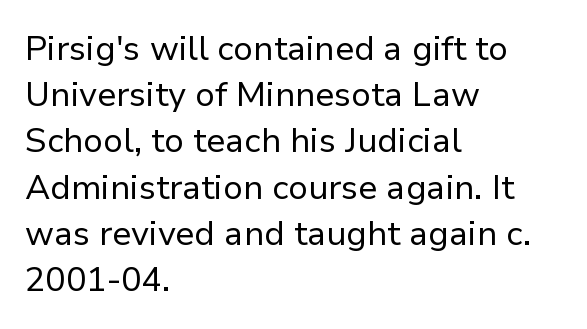
The image shows 34 px regular-weight sans-serif type, upright; set left-aligned, normal line spacing (1.36x), normal letter spacing, not underlined; low stroke contrast and a medium x-height.
